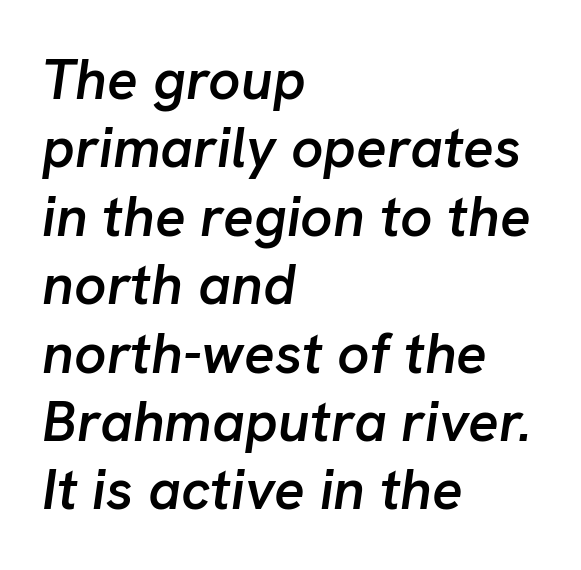
Q: Is the text bold? A: Semi-bold.
Q: Is the text italic (slanted)? A: Yes, it leans right by about 8 degrees.
Q: Is the text underlined? A: No.
Q: How is the paragraph aligned? A: Left-aligned.
Q: Is the spacing between letters normal or unusually wide? A: Normal.
Q: Width (condensed, normal, or wide)? A: Normal.
Q: Stroke contrast? A: Low.
Q: x-height? A: Medium.
Q: Monospaced? A: No.
